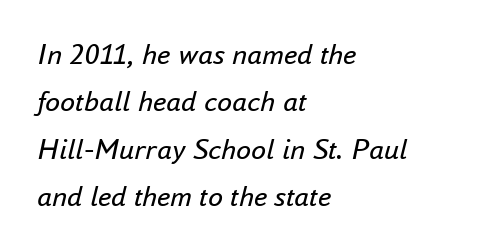
The image shows 30 px regular-weight type, italic (leaning right); set left-aligned, normal line spacing (1.58x), normal letter spacing, not underlined; low stroke contrast and a small x-height.
